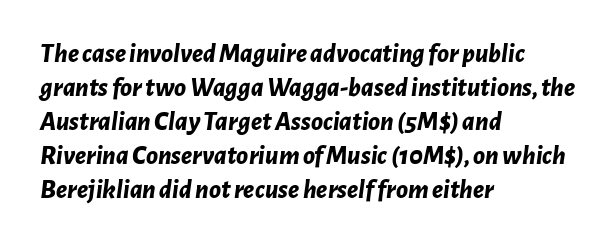
{"italic": "yes", "lean": "right", "slant_degrees": 7, "bold": "yes", "underline": "no", "align": "left", "line_spacing": "normal", "line_spacing_ratio": 1.26, "letter_spacing": "normal", "letter_spacing_em": 0.0, "glyph_px": 27}
